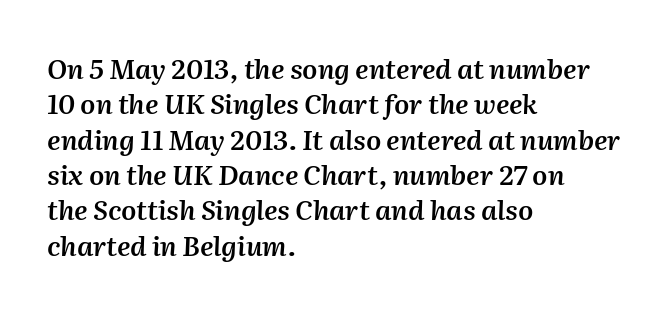
The image shows 27 px text type, italic (leaning right); set left-aligned, normal line spacing (1.31x), normal letter spacing, not underlined.
